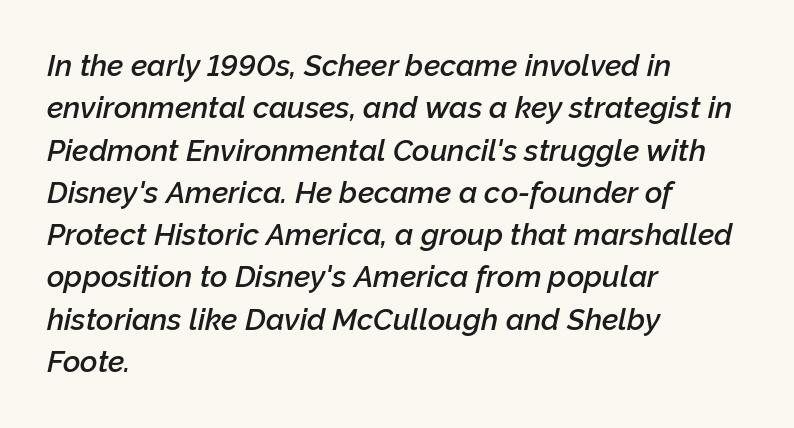
The image shows 30 px semibold type, italic (leaning right); set left-aligned, normal line spacing (1.41x), normal letter spacing, not underlined; low stroke contrast and a medium x-height.
